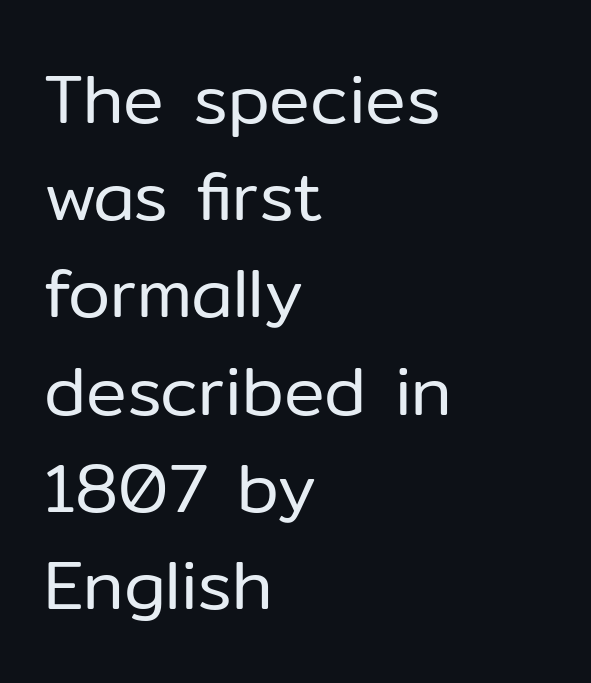
Q: Is the text bold? A: No.
Q: Is the text italic (slanted)? A: No, it is upright.
Q: Is the typeface a serif or a sans-serif typeface? A: Sans-serif.
Q: Is the text underlined? A: No.
Q: How is the paragraph aligned? A: Left-aligned.
Q: Is the spacing between letters normal or unusually wide? A: Normal.
Q: Is the spacing between lines tight, normal or loose? A: Normal.
Q: Width (condensed, normal, or wide)? A: Normal.
Q: Stroke contrast? A: Low.
Q: x-height? A: Medium.
Q: Monospaced? A: No.
